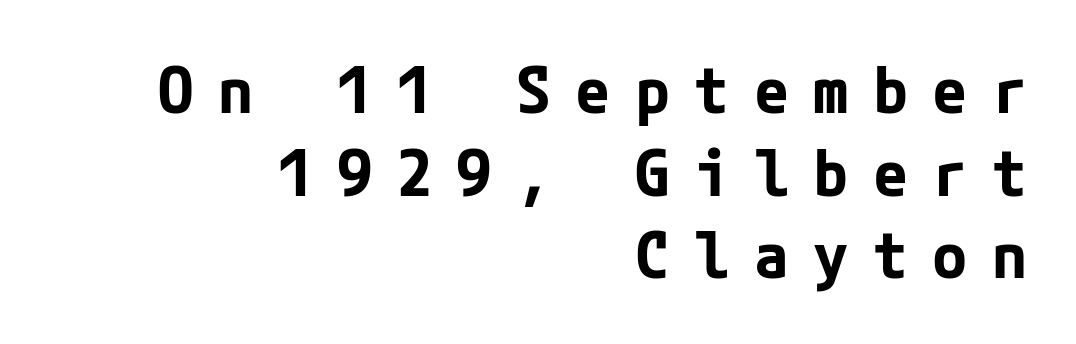
Nothing sits at the stroke ends, so this counts as sans-serif. What's the leading like? Ordinary, nothing unusual. Stroke thickness is high; the sample reads as a true bold. Tracking value appears strongly positive — letters spread wide. The rendering anchors every line to the right-hand side. Type without underlining.
